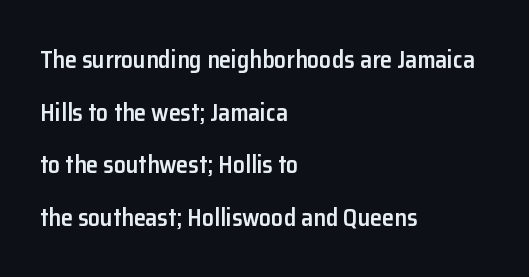
Beneath every word, the page is bare. This sample uses an upright cut, with every glyph sitting square on the baseline. Line beginnings align vertically; line endings do not. You could call the tracking neutral — neither tight nor loose.
